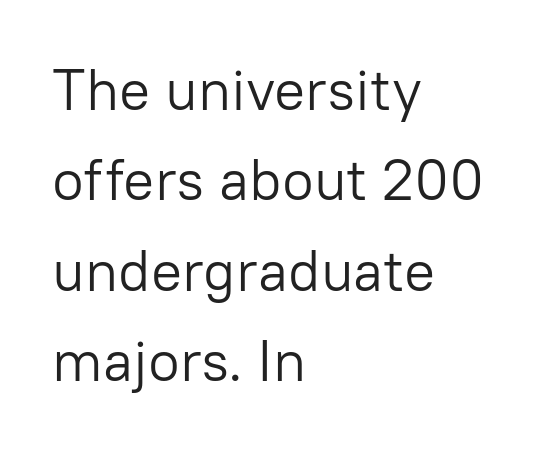
{"serif": "no", "italic": "no", "bold": "no", "weight": "light", "width": "normal", "stroke_contrast": "low", "x_height": "medium", "monospaced": "no", "underline": "no", "align": "left", "line_spacing": "normal", "line_spacing_ratio": 1.56, "letter_spacing": "normal", "letter_spacing_em": 0.0, "glyph_px": 58}
